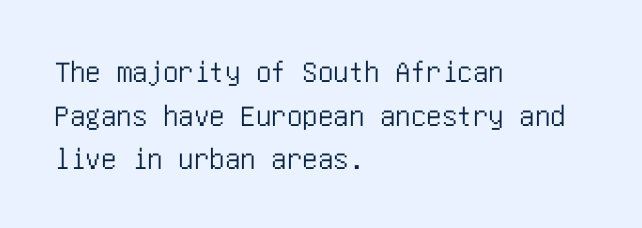
The image shows 31 px condensed sans-serif type, upright; set left-aligned, normal line spacing (1.41x), normal letter spacing, not underlined; low stroke contrast and a large x-height.
